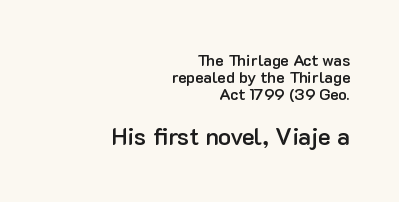
{"italic": "no", "bold": "semi", "underline": "no", "align": "right", "line_spacing": "tight", "line_spacing_ratio": 1.06, "letter_spacing": "normal", "letter_spacing_em": 0.0, "larger_block": "second", "size_ratio": 1.5, "glyph_px": 24}
